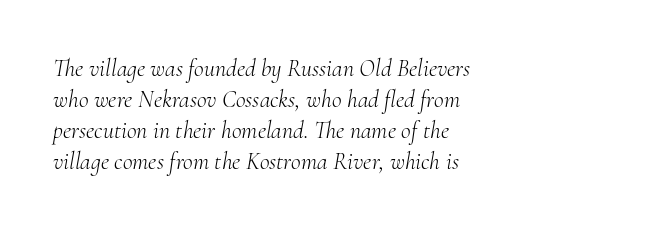
Q: Is the text bold? A: No.
Q: Is the text italic (slanted)? A: Yes, it leans right by about 10 degrees.
Q: Is the text underlined? A: No.
Q: How is the paragraph aligned? A: Left-aligned.
Q: Is the spacing between letters normal or unusually wide? A: Normal.
Q: Is the spacing between lines tight, normal or loose? A: Normal.
